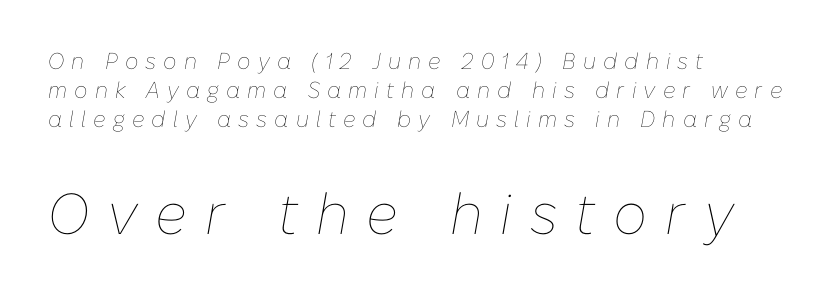
Q: Is the text bold? A: No.
Q: Is the text italic (slanted)? A: Yes, it leans right by about 10 degrees.
Q: Is the text underlined? A: No.
Q: How is the paragraph aligned? A: Left-aligned.
Q: Is the spacing between letters normal or unusually wide? A: Unusually wide.
Q: Is the spacing between lines tight, normal or loose? A: Normal.
Q: Which block of text is set in a larger size, the first (top) or the second (bottom)? A: The second (bottom) one.
Q: Width (condensed, normal, or wide)? A: Normal.
Q: Stroke contrast? A: Low.
Q: x-height? A: Medium.
Q: Monospaced? A: No.
